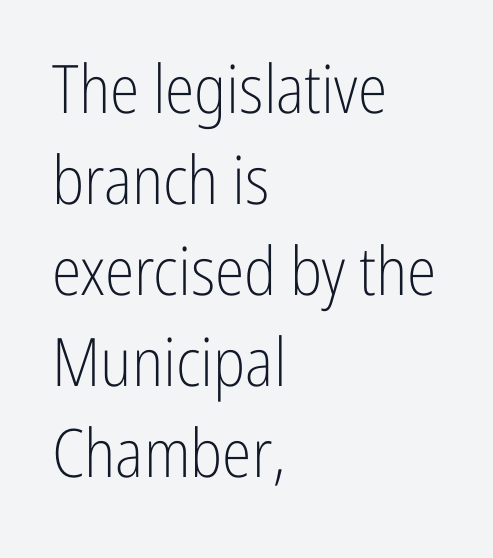
Bare-footed words on every line. A typesetter would call this leading conventional body-copy spacing. Rendered with straight, roman letterforms. Unbolded letterforms with no extra heft.
